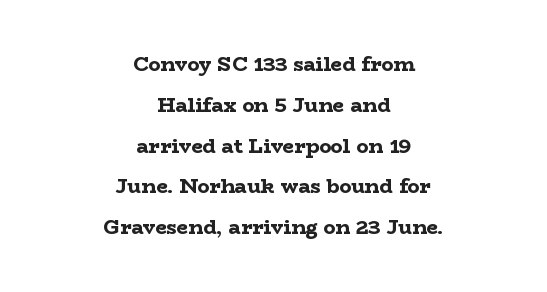
The image shows 20 px bold type, upright; set centered, loose line spacing (2.04x), normal letter spacing, not underlined.
